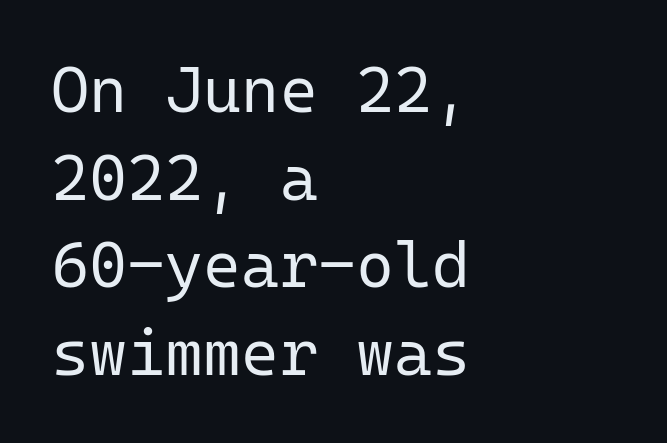
Q: Is the text bold? A: No.
Q: Is the text italic (slanted)? A: No, it is upright.
Q: Is the typeface a serif or a sans-serif typeface? A: Sans-serif.
Q: Is the text underlined? A: No.
Q: How is the paragraph aligned? A: Left-aligned.
Q: Is the spacing between letters normal or unusually wide? A: Normal.
Q: Is the spacing between lines tight, normal or loose? A: Normal.
Q: Width (condensed, normal, or wide)? A: Normal.
Q: Stroke contrast? A: Low.
Q: x-height? A: Medium.
Q: Monospaced? A: Yes.
